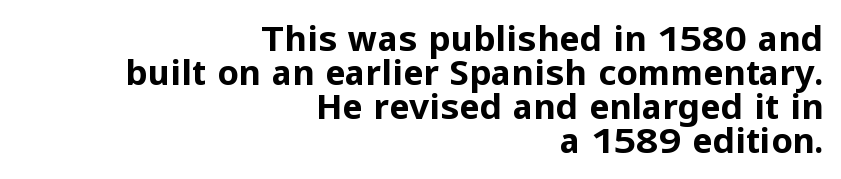
{"serif": "no", "italic": "no", "bold": "yes", "weight": "bold", "width": "normal", "stroke_contrast": "low", "x_height": "medium", "monospaced": "no", "underline": "no", "align": "right", "line_spacing": "tight", "line_spacing_ratio": 1.0, "letter_spacing": "normal", "letter_spacing_em": 0.0, "glyph_px": 34}
